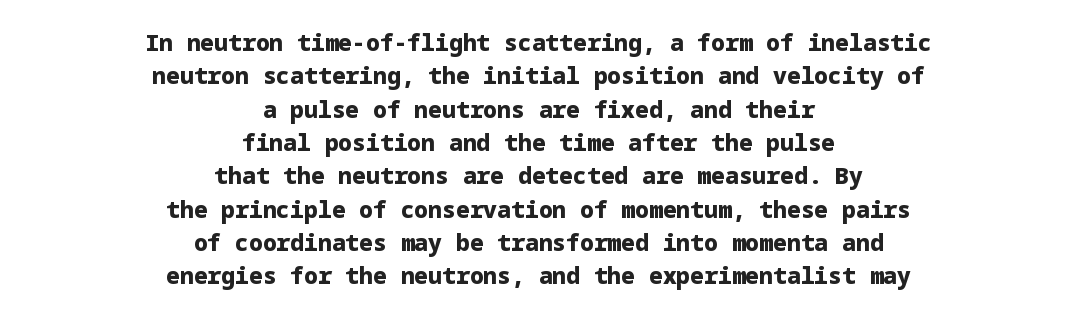
{"italic": "no", "bold": "yes", "underline": "no", "align": "center", "line_spacing": "normal", "line_spacing_ratio": 1.45, "letter_spacing": "normal", "letter_spacing_em": 0.0, "glyph_px": 23}
